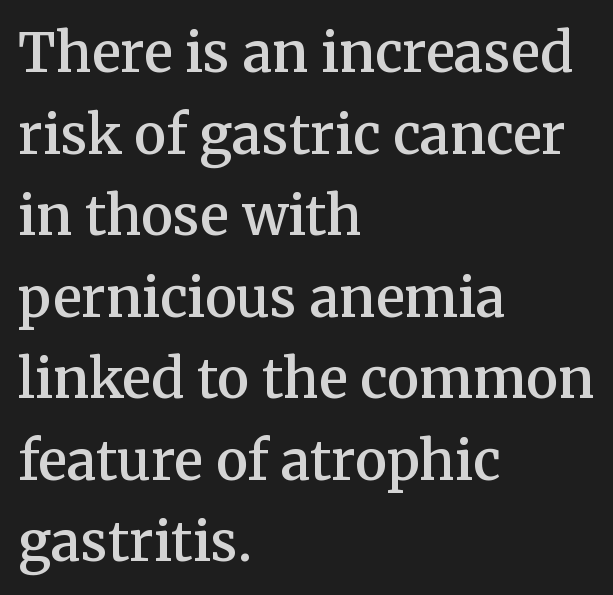
The image shows 54 px semibold serif type, upright; set left-aligned, normal line spacing (1.51x), normal letter spacing, not underlined; medium stroke contrast and a medium x-height.
